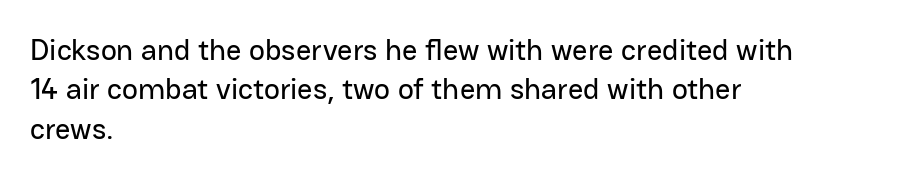
Q: Is the text italic (slanted)? A: No, it is upright.
Q: Is the typeface a serif or a sans-serif typeface? A: Sans-serif.
Q: Is the text underlined? A: No.
Q: How is the paragraph aligned? A: Left-aligned.
Q: Is the spacing between letters normal or unusually wide? A: Normal.
Q: Is the spacing between lines tight, normal or loose? A: Normal.
Q: Width (condensed, normal, or wide)? A: Normal.
Q: Stroke contrast? A: Low.
Q: x-height? A: Medium.
Q: Monospaced? A: No.
